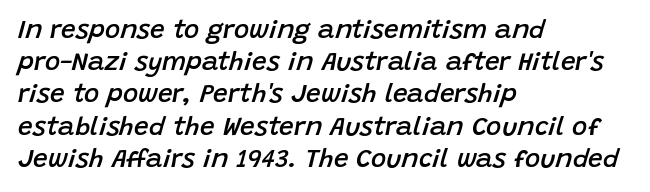
{"italic": "yes", "lean": "right", "slant_degrees": 15, "bold": "semi", "underline": "no", "align": "left", "line_spacing_ratio": 1.24, "letter_spacing": "normal", "letter_spacing_em": 0.0, "glyph_px": 26}
